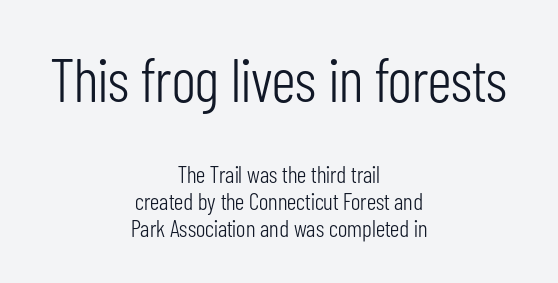
{"serif": "no", "italic": "no", "bold": "no", "weight": "light", "width": "condensed", "stroke_contrast": "low", "x_height": "medium", "monospaced": "no", "underline": "no", "align": "center", "line_spacing": "tight", "line_spacing_ratio": 1.13, "letter_spacing": "normal", "letter_spacing_em": 0.0, "larger_block": "first", "size_ratio": 2.54, "glyph_px": 61}
